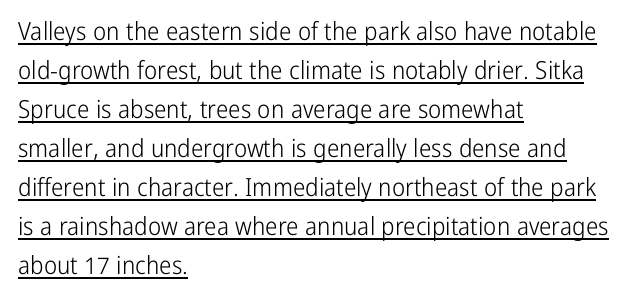
The image shows 25 px text type, upright; set left-aligned, normal line spacing (1.56x), normal letter spacing, underlined.
